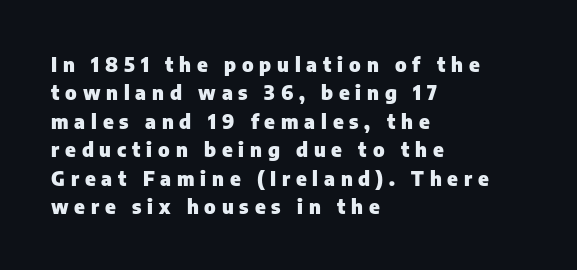
Q: Is the text bold? A: Yes.
Q: Is the text italic (slanted)? A: No, it is upright.
Q: Is the text underlined? A: No.
Q: How is the paragraph aligned? A: Left-aligned.
Q: Is the spacing between letters normal or unusually wide? A: Unusually wide.
Q: Is the spacing between lines tight, normal or loose? A: Normal.
